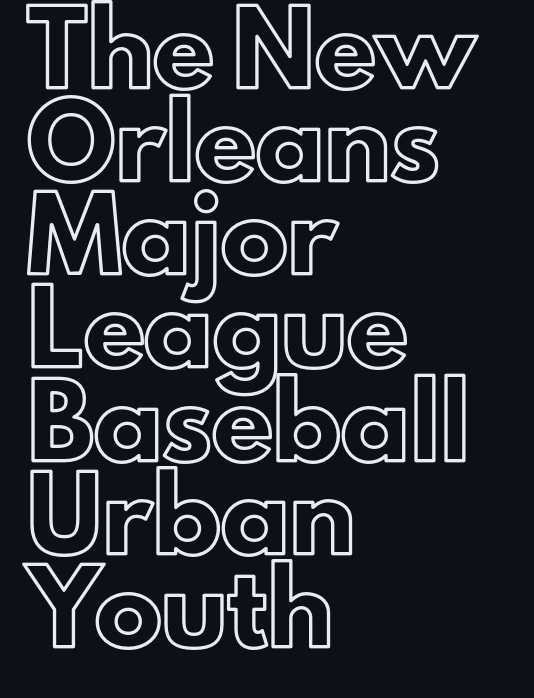
Regular leading. The face used here is rendered with its standard letterfit. Varying glyph widths throughout — classic text-font behaviour. Visually the block forms a straight wall on the left and a jagged coastline on the right. Upright lettering throughout.
